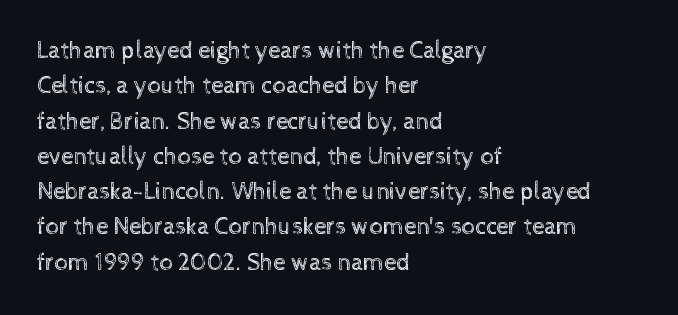
Q: Is the text bold? A: No.
Q: Is the text italic (slanted)? A: No, it is upright.
Q: Is the text underlined? A: No.
Q: How is the paragraph aligned? A: Left-aligned.
Q: Is the spacing between letters normal or unusually wide? A: Normal.
Q: Is the spacing between lines tight, normal or loose? A: Normal.
